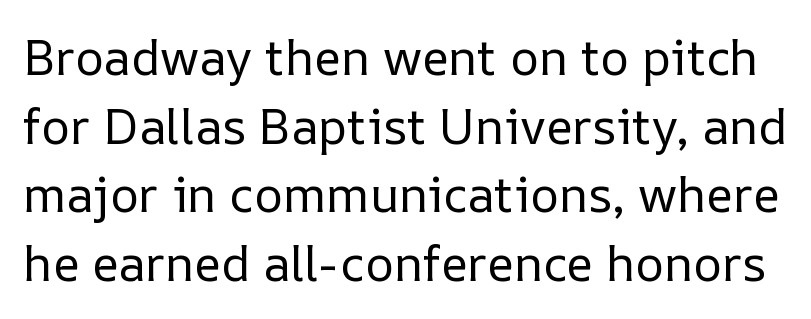
The image shows 49 px regular-weight type, upright; set normal line spacing (1.4x), normal letter spacing, not underlined; low stroke contrast and a medium x-height.
